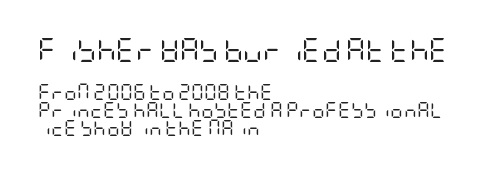
The image shows 24 px text type, upright; set left-aligned, tight line spacing (1.13x), normal letter spacing, not underlined; the first (top) block is 1.5x larger.
